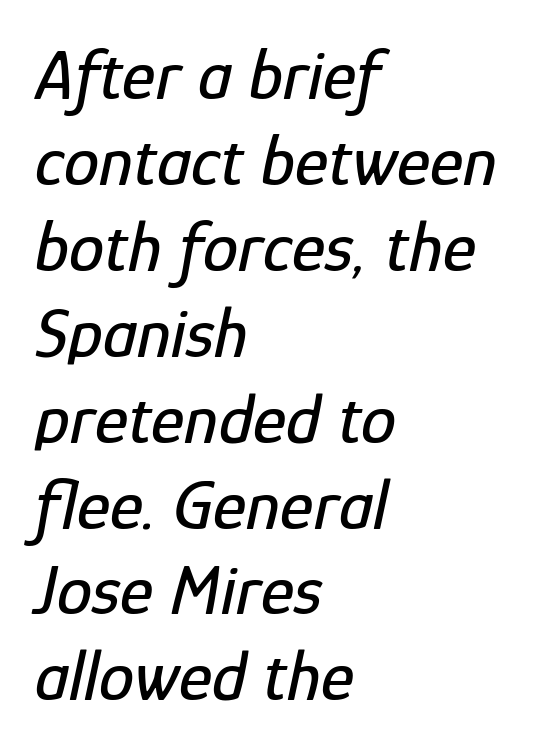
Honestly, the letter spacing is just normal — you wouldn't notice it. Looking at the ascenders, they clearly lean. These lines stack with their left ends in a neat column. These lines are rendered in a variable-pitch font.
